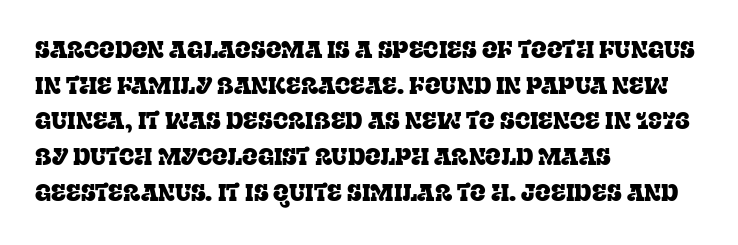
The image shows 23 px text type, upright; set left-aligned, normal line spacing (1.55x), normal letter spacing, not underlined.
